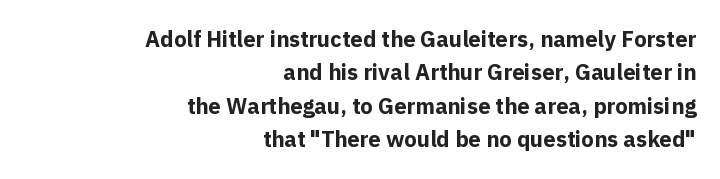
The image shows 22 px bold type, upright; set right-aligned, normal line spacing (1.52x), normal letter spacing, not underlined.
